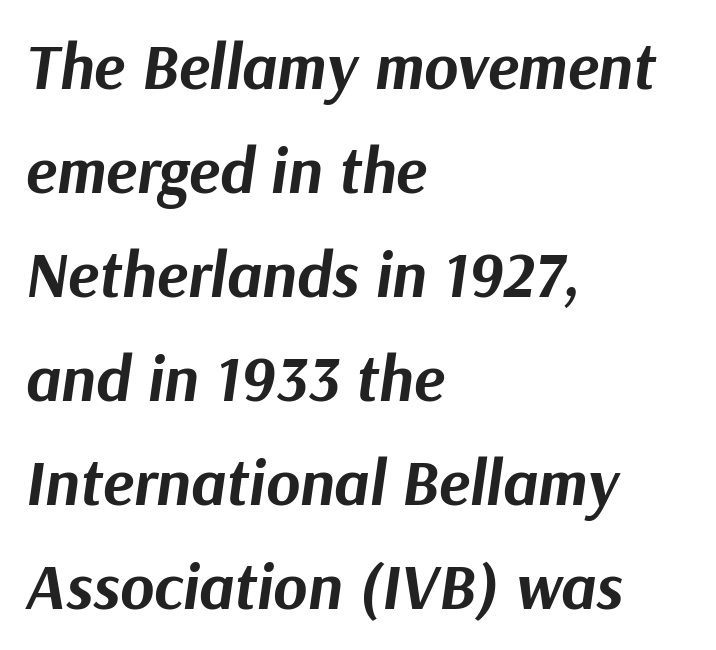
The image shows 65 px bold type, italic (leaning right); set left-aligned, normal line spacing (1.6x), normal letter spacing, not underlined; medium stroke contrast and a medium x-height.
